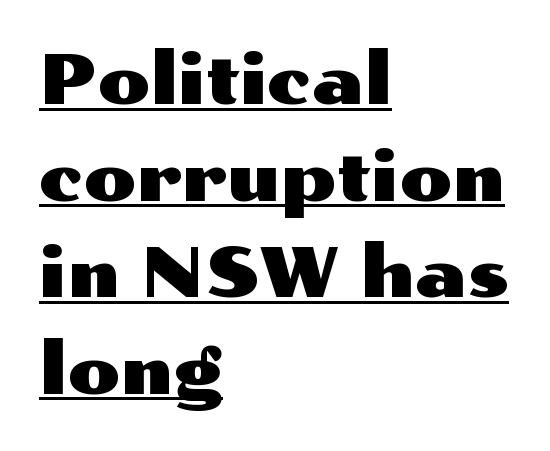
Q: Is the text italic (slanted)? A: No, it is upright.
Q: Is the typeface a serif or a sans-serif typeface? A: Sans-serif.
Q: Is the text underlined? A: Yes.
Q: How is the paragraph aligned? A: Left-aligned.
Q: Is the spacing between letters normal or unusually wide? A: Normal.
Q: Is the spacing between lines tight, normal or loose? A: Normal.
Q: Width (condensed, normal, or wide)? A: Wide.
Q: Stroke contrast? A: Medium.
Q: x-height? A: Medium.
Q: Monospaced? A: No.
